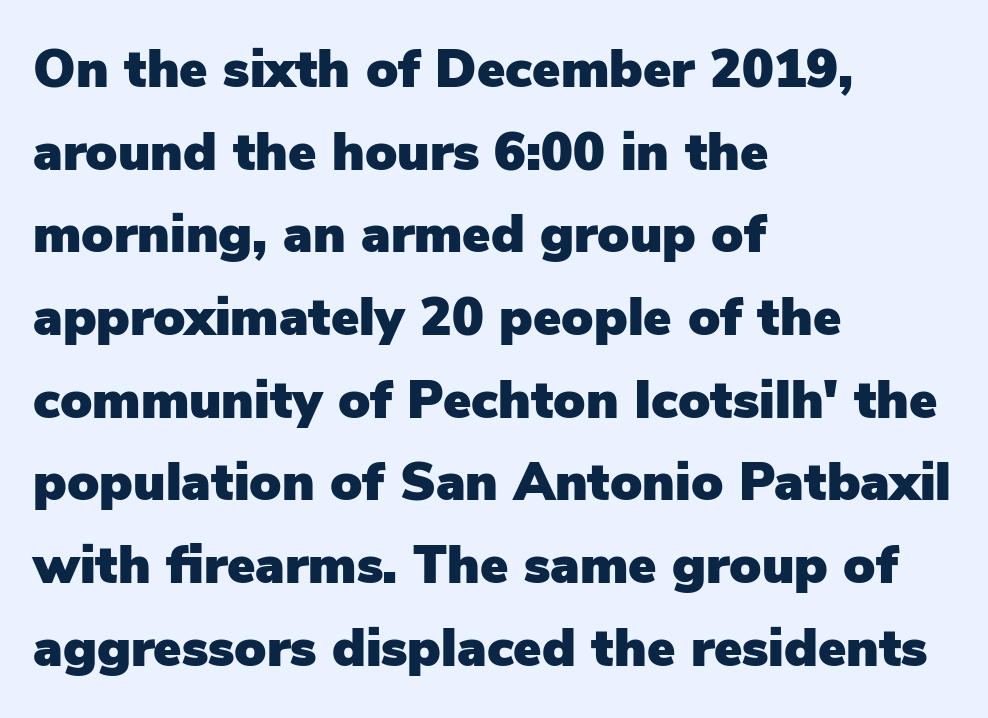
{"serif": "no", "italic": "no", "width": "normal", "stroke_contrast": "low", "x_height": "medium", "monospaced": "no", "underline": "no", "align": "left", "line_spacing": "normal", "line_spacing_ratio": 1.56, "letter_spacing": "normal", "letter_spacing_em": 0.0, "glyph_px": 53}
